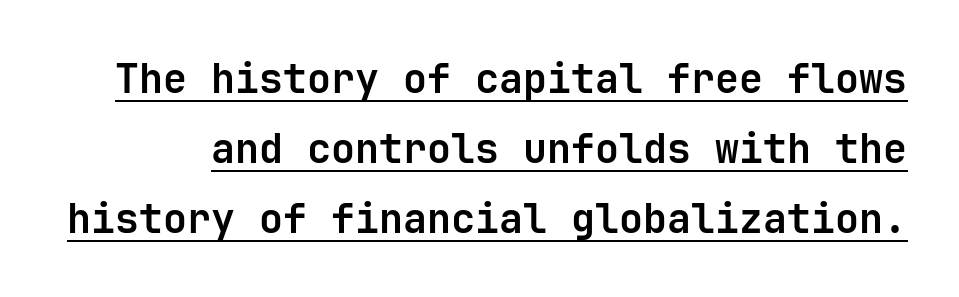
The image shows 40 px bold sans-serif type, upright, monospaced; set line spacing 1.75x, normal letter spacing, underlined; low stroke contrast and a medium x-height.
